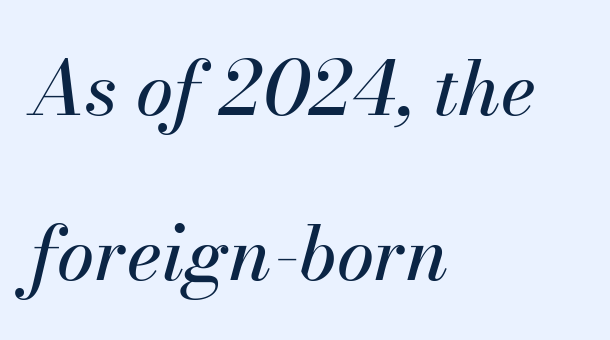
The typesetter chose a ragged-right arrangement here. Posture: slanted. Glyph-to-glyph distance matches everyday printed text. Check the space under the baseline: it is left empty.
